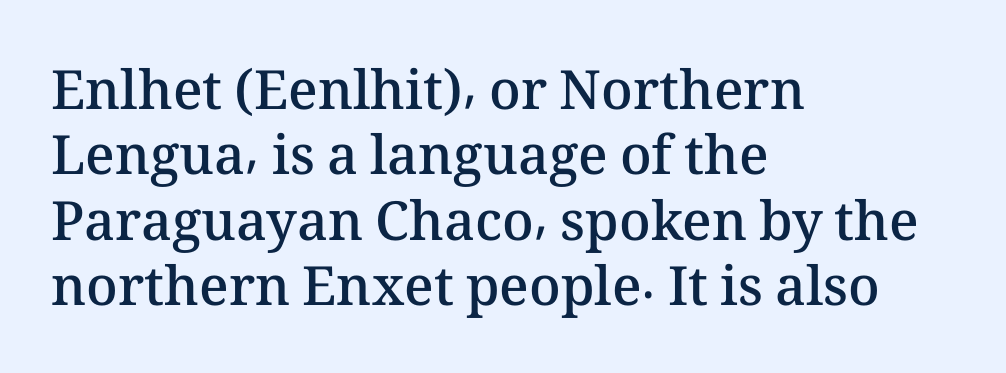
The image shows 54 px semibold type, upright; set left-aligned, line spacing 1.21x, normal letter spacing, not underlined; medium stroke contrast and a medium x-height.
